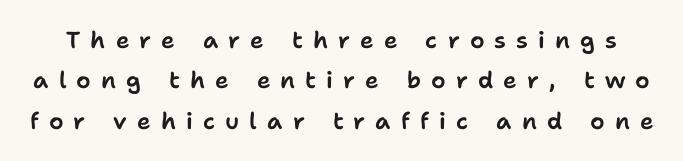
The image shows 23 px text type, upright; set line spacing 1.76x, unusually wide letter spacing (+0.44 em), not underlined.
